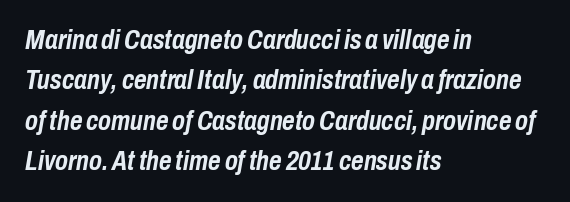
The image shows 27 px bold type, italic (leaning right); set left-aligned, normal line spacing (1.5x), normal letter spacing, not underlined.
